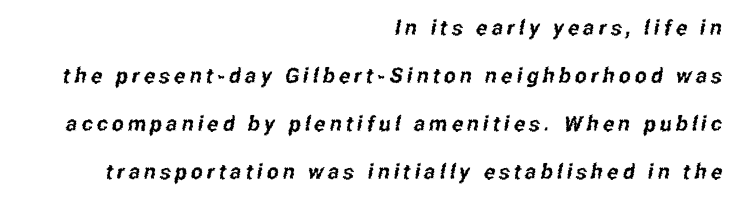
The image shows 21 px text type; set right-aligned, loose line spacing (2.29x), unusually wide letter spacing (+0.2 em), not underlined.
